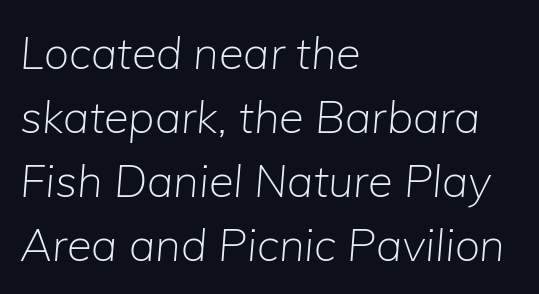
The image shows 45 px light type, italic (leaning right); set left-aligned, normal line spacing (1.42x), normal letter spacing, not underlined; low stroke contrast and a medium x-height.
